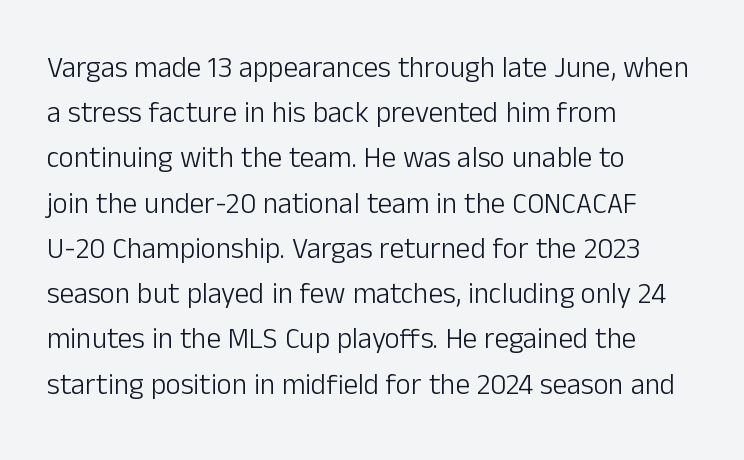
Q: Is the text bold? A: No.
Q: Is the text italic (slanted)? A: No, it is upright.
Q: Is the typeface a serif or a sans-serif typeface? A: Sans-serif.
Q: Is the text underlined? A: No.
Q: How is the paragraph aligned? A: Left-aligned.
Q: Is the spacing between letters normal or unusually wide? A: Normal.
Q: Is the spacing between lines tight, normal or loose? A: Normal.
Q: Width (condensed, normal, or wide)? A: Normal.
Q: Stroke contrast? A: Low.
Q: x-height? A: Medium.
Q: Monospaced? A: No.
